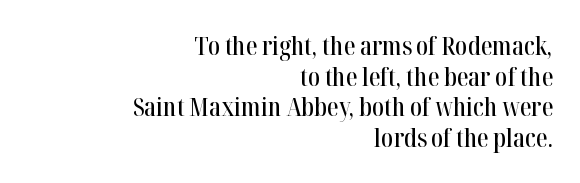
{"italic": "no", "underline": "no", "align": "right", "line_spacing_ratio": 1.18, "letter_spacing": "normal", "letter_spacing_em": 0.0, "glyph_px": 26}
